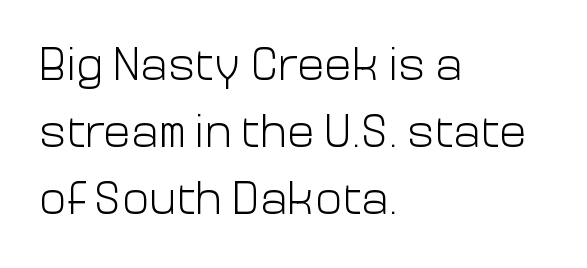
{"serif": "no", "italic": "no", "bold": "no", "weight": "light", "width": "normal", "stroke_contrast": "low", "x_height": "medium", "monospaced": "no", "underline": "no", "align": "left", "line_spacing": "normal", "line_spacing_ratio": 1.46, "letter_spacing": "normal", "letter_spacing_em": 0.0, "glyph_px": 46}
